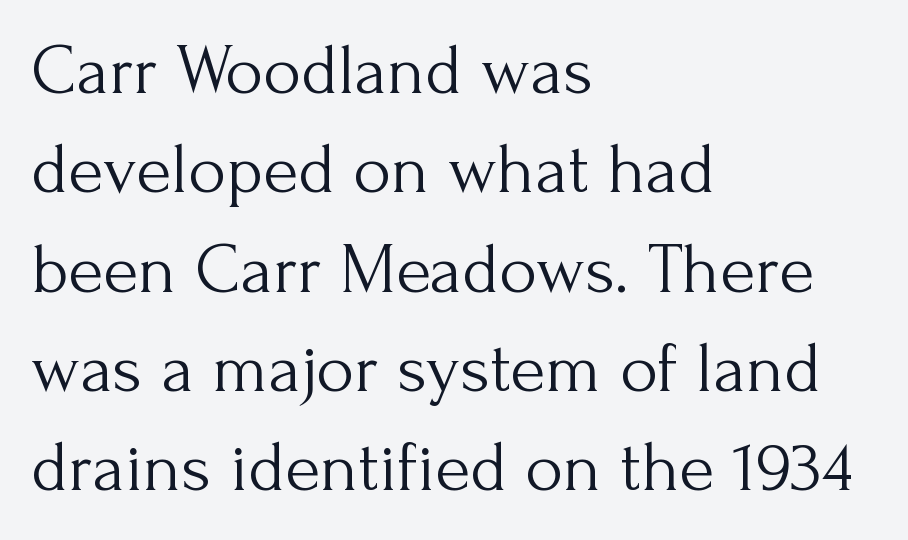
{"serif": "yes", "italic": "no", "bold": "no", "weight": "light", "width": "normal", "stroke_contrast": "medium", "x_height": "small", "monospaced": "no", "underline": "no", "align": "left", "line_spacing": "normal", "line_spacing_ratio": 1.38, "letter_spacing": "normal", "letter_spacing_em": 0.0, "glyph_px": 72}
